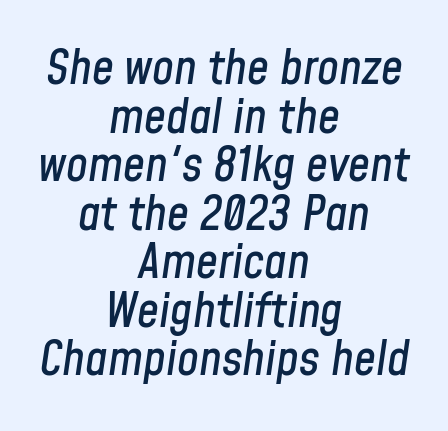
Q: Is the text italic (slanted)? A: Yes, it leans right by about 8 degrees.
Q: Is the text underlined? A: No.
Q: How is the paragraph aligned? A: Centered.
Q: Is the spacing between letters normal or unusually wide? A: Normal.
Q: Is the spacing between lines tight, normal or loose? A: Tight.
Q: Width (condensed, normal, or wide)? A: Condensed.
Q: Stroke contrast? A: Low.
Q: x-height? A: Medium.
Q: Monospaced? A: No.
